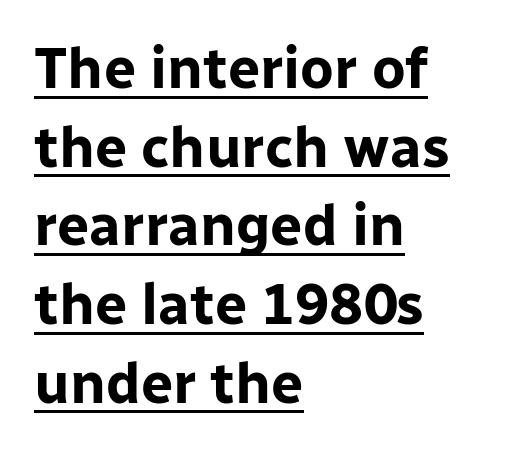
{"serif": "no", "italic": "no", "bold": "yes", "weight": "bold", "width": "normal", "stroke_contrast": "low", "x_height": "medium", "monospaced": "no", "underline": "yes", "align": "left", "line_spacing": "normal", "line_spacing_ratio": 1.38, "letter_spacing": "normal", "letter_spacing_em": 0.0, "glyph_px": 57}
